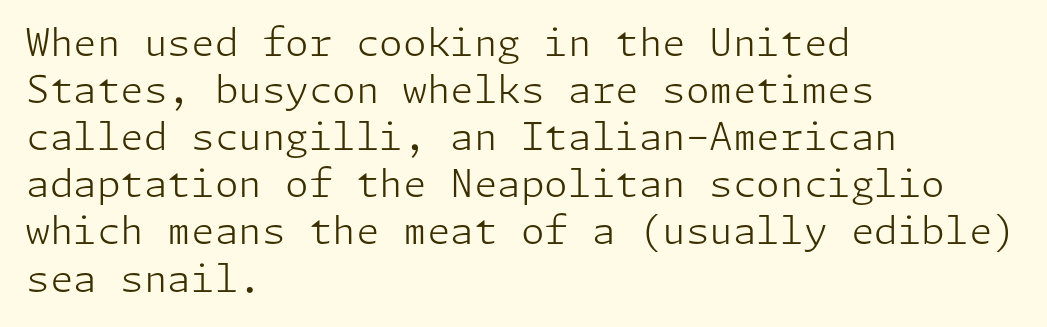
The image shows 38 px light sans-serif type, upright; set left-aligned, line spacing 1.24x, normal letter spacing, not underlined; low stroke contrast and a medium x-height.
